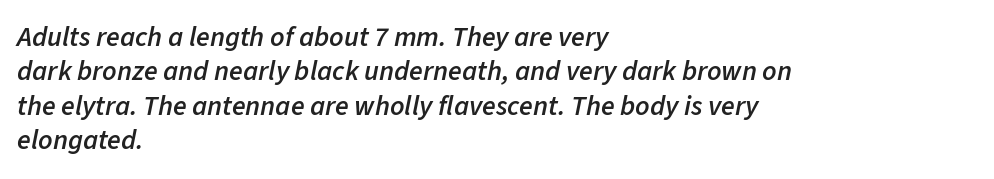
The image shows 28 px semibold type, italic (leaning right); set left-aligned, line spacing 1.23x, normal letter spacing, not underlined; low stroke contrast and a medium x-height.
